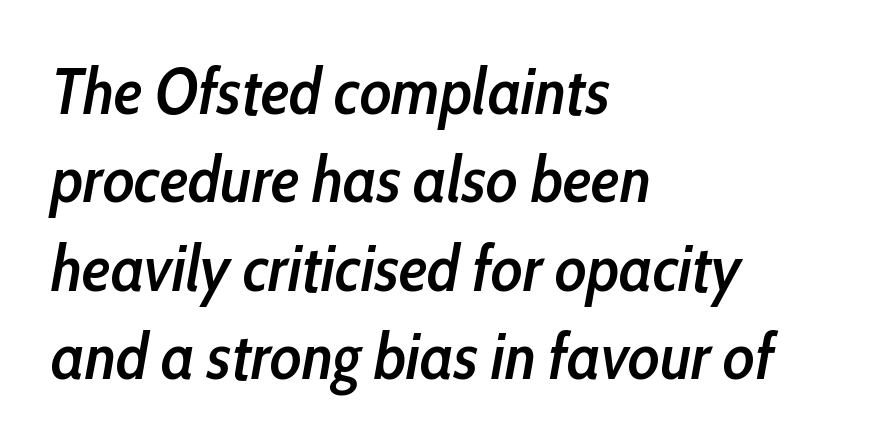
Q: Is the text bold? A: Semi-bold.
Q: Is the text italic (slanted)? A: Yes, it leans right by about 10 degrees.
Q: Is the text underlined? A: No.
Q: How is the paragraph aligned? A: Left-aligned.
Q: Is the spacing between letters normal or unusually wide? A: Normal.
Q: Is the spacing between lines tight, normal or loose? A: Normal.
Q: Width (condensed, normal, or wide)? A: Condensed.
Q: Stroke contrast? A: Low.
Q: x-height? A: Medium.
Q: Monospaced? A: No.
